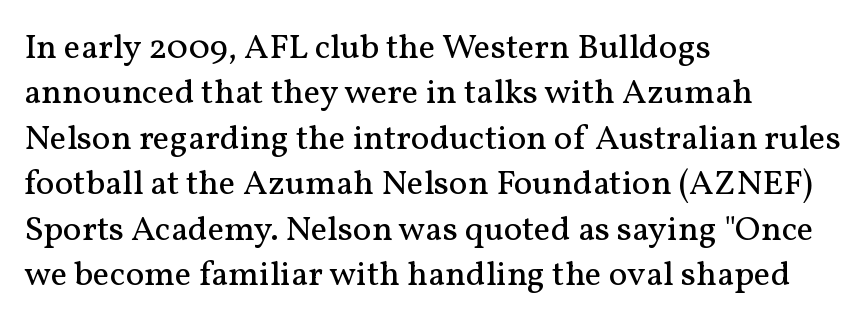
The image shows 35 px regular-weight serif type, upright; set left-aligned, normal line spacing (1.3x), normal letter spacing, not underlined; medium stroke contrast and a medium x-height.
